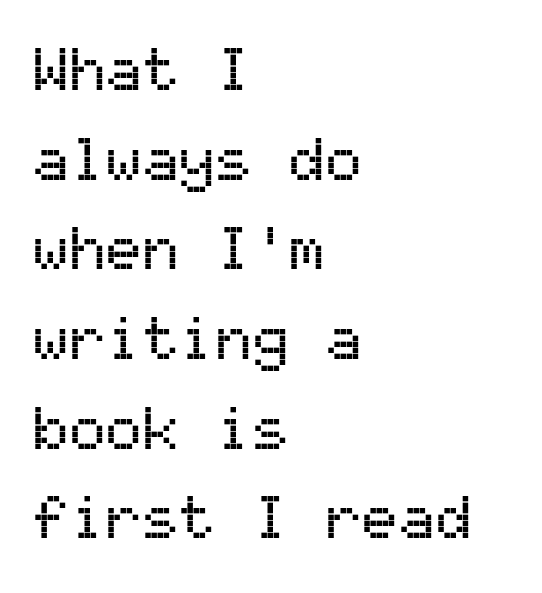
How are the letters spaced? Ordinarily, with no added tracking. Does the copy run flush right? No — it runs flush left. The space directly below the letters is spotless. These lines were composed using upright roman letters.
